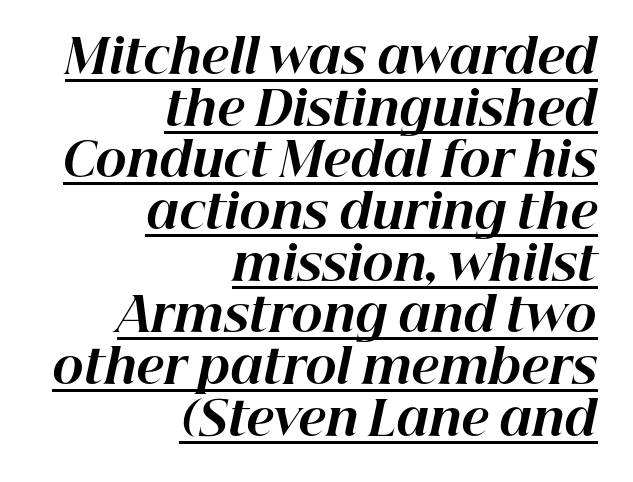
The image shows 47 px bold type, italic (leaning right); set right-aligned, tight line spacing (1.1x), normal letter spacing, underlined; high stroke contrast and a medium x-height.
